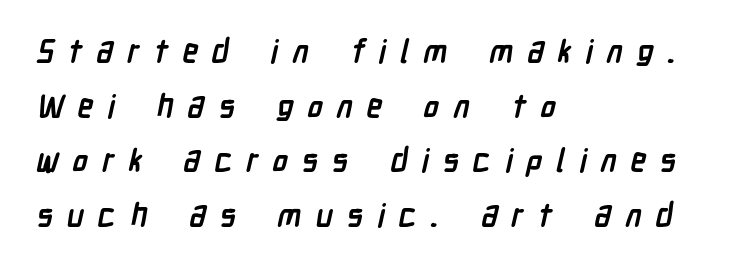
Q: Is the text bold? A: Yes.
Q: Is the typeface a serif or a sans-serif typeface? A: Sans-serif.
Q: Is the text underlined? A: No.
Q: How is the paragraph aligned? A: Left-aligned.
Q: Is the spacing between letters normal or unusually wide? A: Unusually wide.
Q: Width (condensed, normal, or wide)? A: Condensed.
Q: Stroke contrast? A: Low.
Q: x-height? A: Medium.
Q: Monospaced? A: No.
